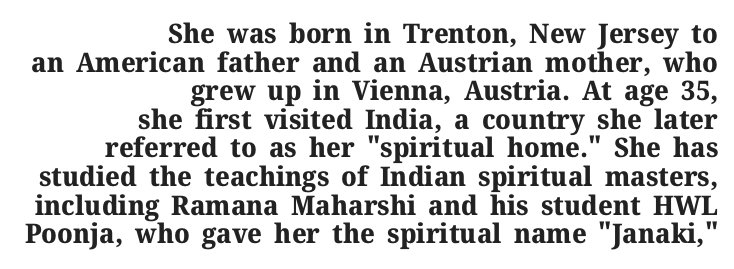
{"italic": "no", "bold": "yes", "underline": "no", "align": "right", "line_spacing": "tight", "line_spacing_ratio": 1.06, "letter_spacing": "normal", "letter_spacing_em": 0.0, "glyph_px": 27}
